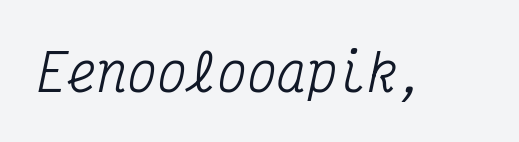
The image shows 50 px condensed serif type, italic (leaning right), monospaced; set normal letter spacing, not underlined; medium stroke contrast and a medium x-height.
